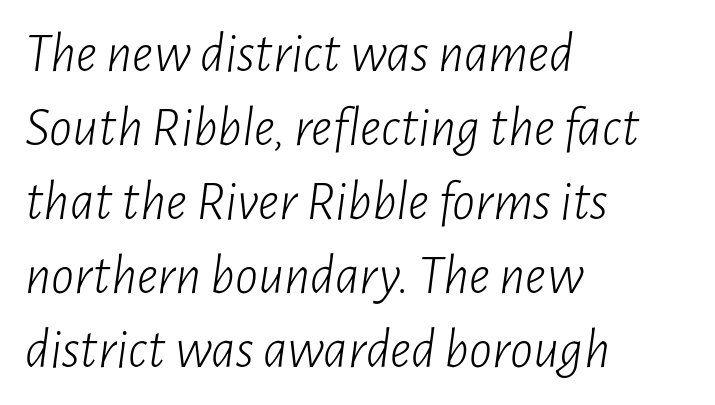
The image shows 57 px light, condensed type, italic (leaning right); set left-aligned, normal line spacing (1.3x), normal letter spacing, not underlined; low stroke contrast and a medium x-height.
